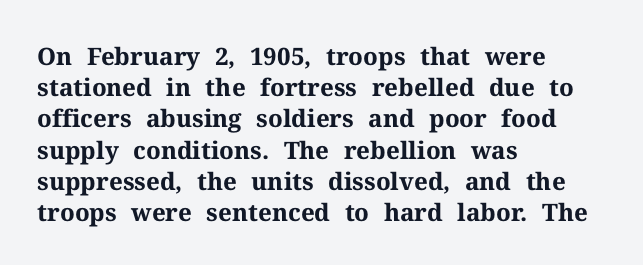
{"italic": "no", "bold": "yes", "underline": "no", "align": "left", "line_spacing": "normal", "line_spacing_ratio": 1.3, "letter_spacing": "normal", "letter_spacing_em": 0.0, "glyph_px": 24}
